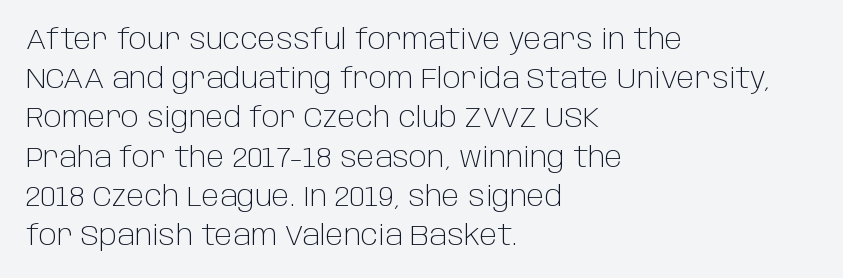
{"serif": "no", "italic": "no", "bold": "no", "weight": "light", "width": "normal", "stroke_contrast": "low", "x_height": "large", "monospaced": "no", "underline": "no", "align": "left", "line_spacing": "normal", "line_spacing_ratio": 1.4, "letter_spacing": "normal", "letter_spacing_em": 0.0, "glyph_px": 28}
